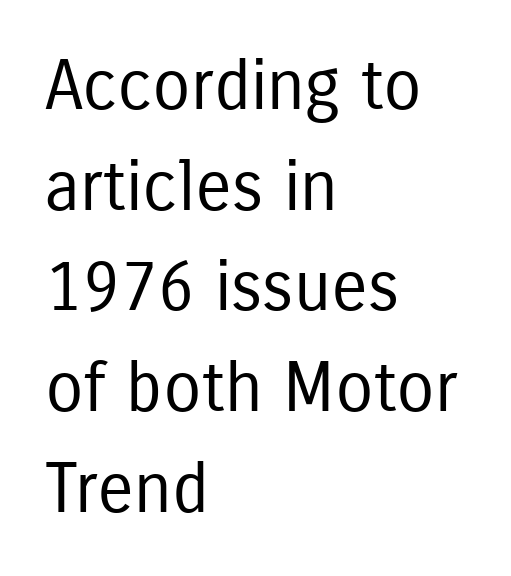
The image shows 69 px regular-weight, condensed sans-serif type, upright; set left-aligned, normal line spacing (1.46x), normal letter spacing, not underlined; low stroke contrast and a medium x-height.
